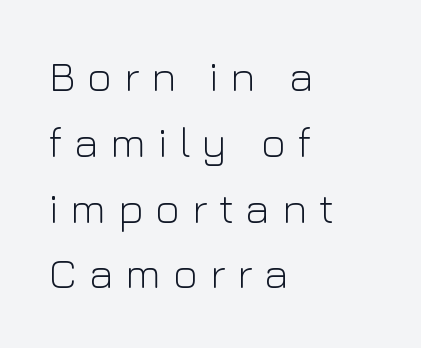
The image shows 43 px light sans-serif type, upright; set left-aligned, normal line spacing (1.53x), unusually wide letter spacing (+0.27 em), not underlined; low stroke contrast and a medium x-height.
